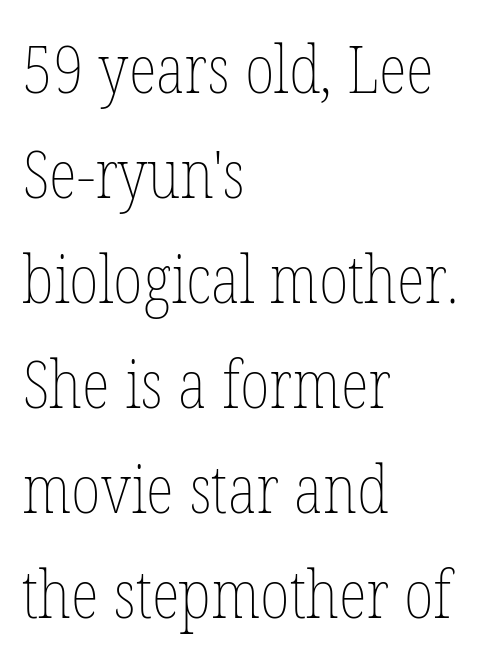
Q: Is the text bold? A: No.
Q: Is the text italic (slanted)? A: No, it is upright.
Q: Is the text underlined? A: No.
Q: How is the paragraph aligned? A: Left-aligned.
Q: Is the spacing between letters normal or unusually wide? A: Normal.
Q: Is the spacing between lines tight, normal or loose? A: Normal.
Q: Width (condensed, normal, or wide)? A: Condensed.
Q: Stroke contrast? A: Low.
Q: x-height? A: Medium.
Q: Monospaced? A: No.
